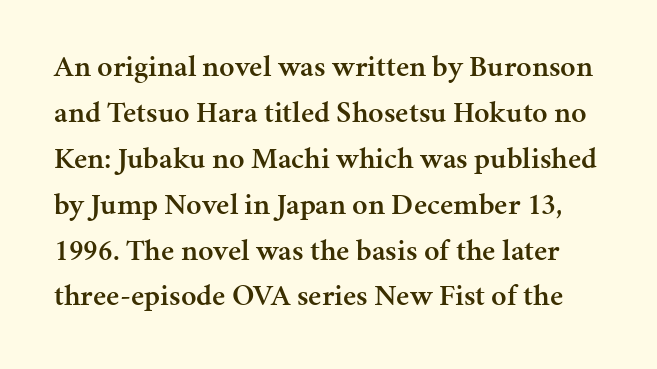
The vertical gap from one line to the next is medium. The sample has been set in demibold, a notch under bold. The typeface chosen for these lines features serifs. Between one letter and the next there's only the usual sliver of space. The letters advance in unequal steps, a hallmark of proportional type.
